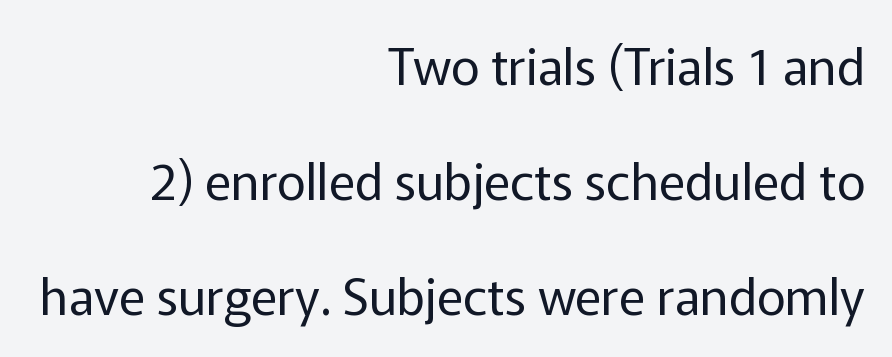
Where is the straight margin? On the right. Quick note: interline space is abundant. The area under the type is left untouched. Type style note: lacks serifs.
